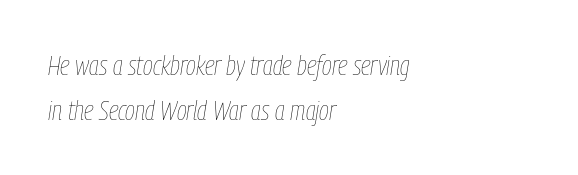
Q: Is the text bold? A: No.
Q: Is the text italic (slanted)? A: Yes, it leans right by about 9 degrees.
Q: Is the text underlined? A: No.
Q: How is the paragraph aligned? A: Left-aligned.
Q: Is the spacing between letters normal or unusually wide? A: Normal.
Q: Is the spacing between lines tight, normal or loose? A: Normal.
